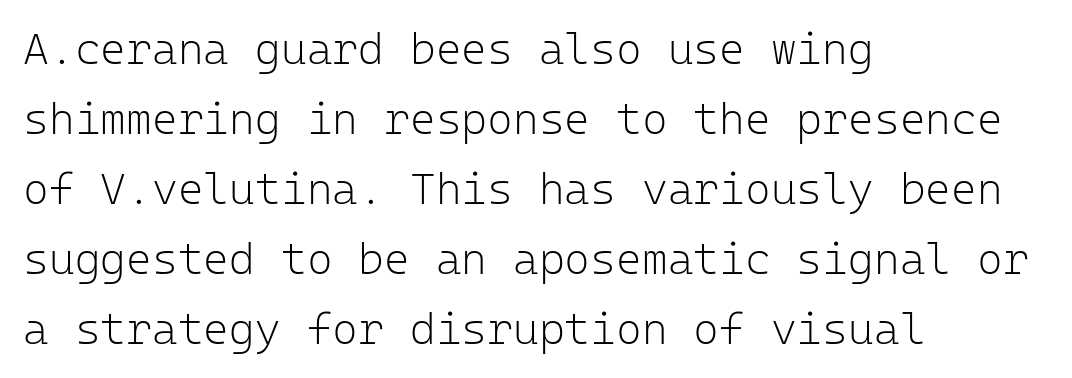
The image shows 44 px light sans-serif type, upright, monospaced; set left-aligned, normal line spacing (1.59x), normal letter spacing, not underlined; low stroke contrast and a medium x-height.
